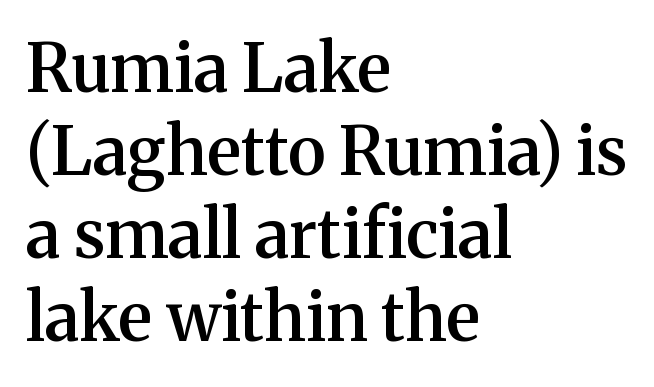
The image shows 67 px semibold serif type, upright; set left-aligned, line spacing 1.24x, normal letter spacing, not underlined; medium stroke contrast and a medium x-height.
